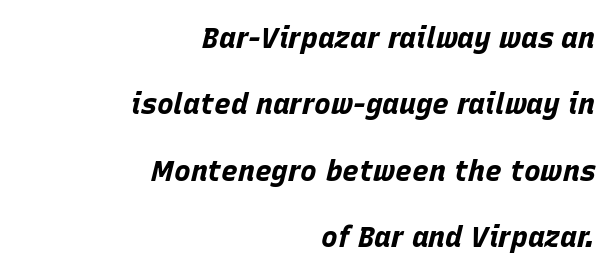
The horizontal fit of the characters is conventional and even. Think of a printed novel: that variable character pitch is what you see here. You could fit nearly another row in the gap between these rows. The gap between lines stays unmarked. A dark, heavy texture on the line: the type is bold.
